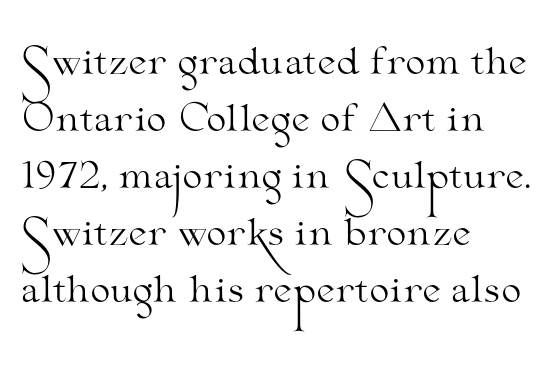
Q: Is the text bold? A: No.
Q: Is the text italic (slanted)? A: No, it is upright.
Q: Is the typeface a serif or a sans-serif typeface? A: Serif.
Q: Is the text underlined? A: No.
Q: How is the paragraph aligned? A: Left-aligned.
Q: Is the spacing between letters normal or unusually wide? A: Normal.
Q: Is the spacing between lines tight, normal or loose? A: Normal.
Q: Width (condensed, normal, or wide)? A: Wide.
Q: Stroke contrast? A: Medium.
Q: x-height? A: Small.
Q: Monospaced? A: No.
